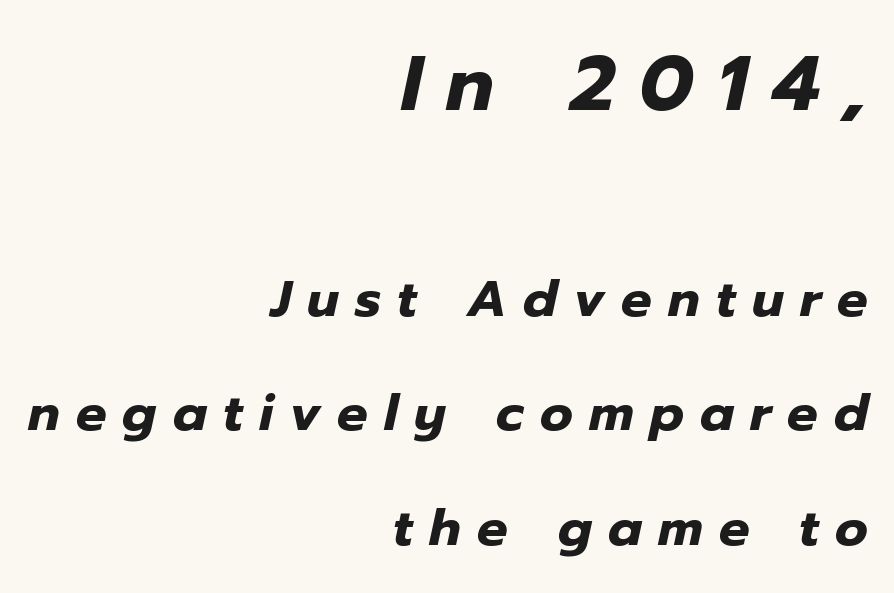
Q: Is the text bold? A: Yes.
Q: Is the text italic (slanted)? A: Yes, it leans right by about 12 degrees.
Q: Is the text underlined? A: No.
Q: How is the paragraph aligned? A: Right-aligned.
Q: Is the spacing between letters normal or unusually wide? A: Unusually wide.
Q: Is the spacing between lines tight, normal or loose? A: Loose.
Q: Which block of text is set in a larger size, the first (top) or the second (bottom)? A: The first (top) one.
Q: Width (condensed, normal, or wide)? A: Normal.
Q: Stroke contrast? A: Low.
Q: x-height? A: Medium.
Q: Monospaced? A: No.
